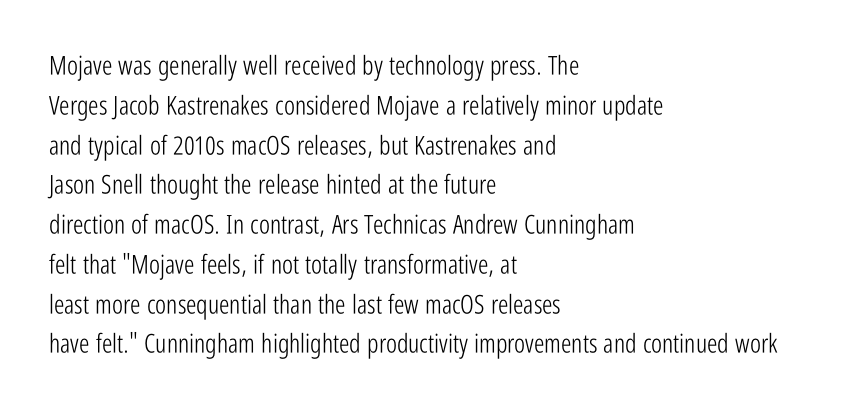
{"italic": "no", "bold": "no", "underline": "no", "align": "left", "line_spacing": "normal", "line_spacing_ratio": 1.53, "letter_spacing": "normal", "letter_spacing_em": 0.0, "glyph_px": 26}
